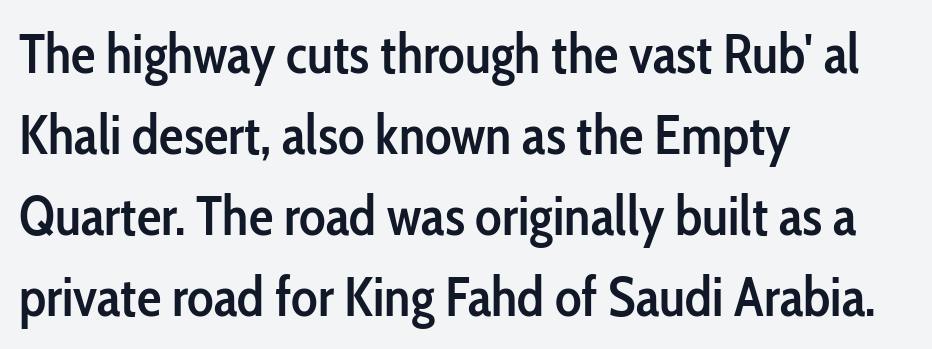
The image shows 55 px semibold, condensed sans-serif type, upright; set left-aligned, normal line spacing (1.47x), normal letter spacing, not underlined; low stroke contrast and a medium x-height.
